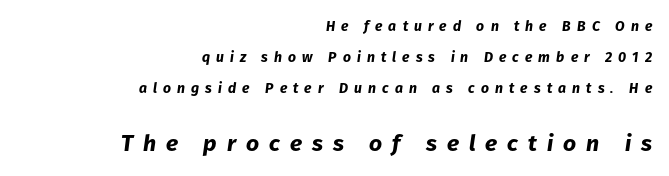
{"italic": "yes", "lean": "right", "slant_degrees": 8, "bold": "yes", "underline": "no", "align": "right", "line_spacing": "loose", "line_spacing_ratio": 2.23, "letter_spacing": "wide", "letter_spacing_em": 0.43, "larger_block": "second", "size_ratio": 1.64, "glyph_px": 23}
